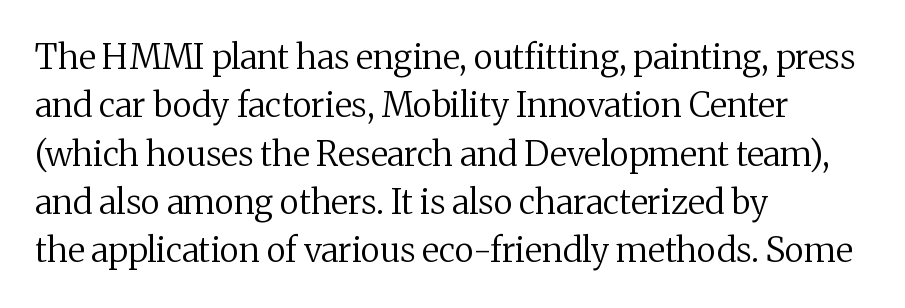
Q: Is the text bold? A: No.
Q: Is the text italic (slanted)? A: No, it is upright.
Q: Is the typeface a serif or a sans-serif typeface? A: Serif.
Q: Is the text underlined? A: No.
Q: How is the paragraph aligned? A: Left-aligned.
Q: Is the spacing between letters normal or unusually wide? A: Normal.
Q: Is the spacing between lines tight, normal or loose? A: Normal.
Q: Width (condensed, normal, or wide)? A: Normal.
Q: Stroke contrast? A: Medium.
Q: x-height? A: Medium.
Q: Monospaced? A: No.
